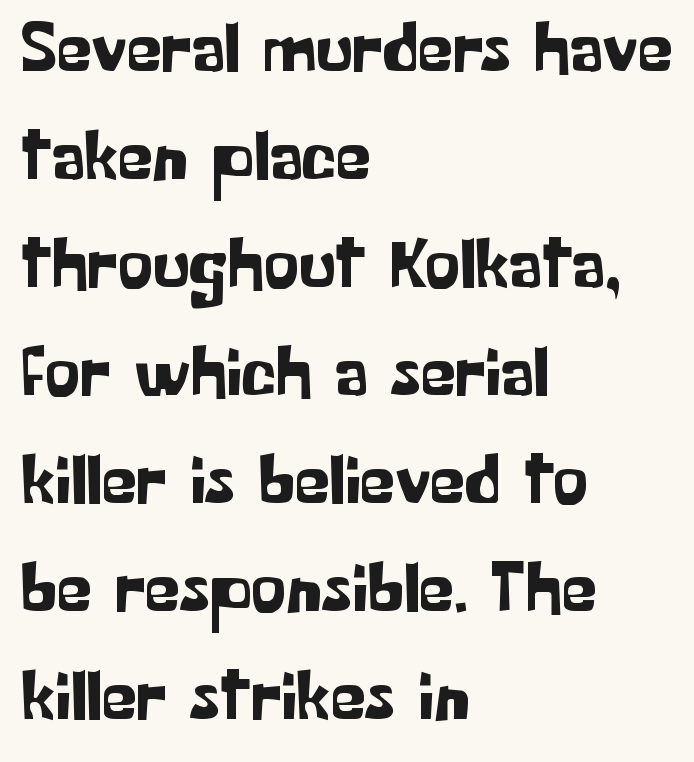
{"serif": "no", "italic": "no", "width": "normal", "stroke_contrast": "low", "x_height": "medium", "monospaced": "no", "underline": "no", "align": "left", "line_spacing": "normal", "line_spacing_ratio": 1.52, "letter_spacing": "normal", "letter_spacing_em": 0.0, "glyph_px": 71}
